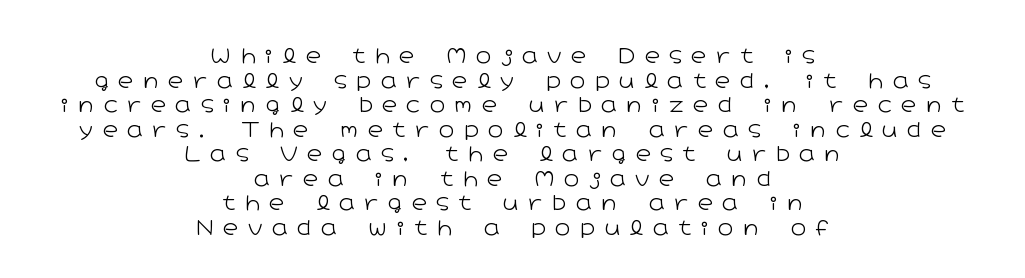
Q: Is the text bold? A: No.
Q: Is the text italic (slanted)? A: No, it is upright.
Q: Is the text underlined? A: No.
Q: How is the paragraph aligned? A: Centered.
Q: Is the spacing between letters normal or unusually wide? A: Unusually wide.
